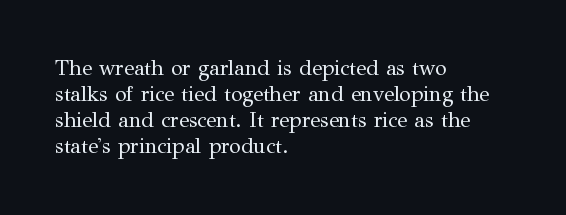
Q: Is the text bold? A: No.
Q: Is the text italic (slanted)? A: No, it is upright.
Q: Is the text underlined? A: No.
Q: How is the paragraph aligned? A: Left-aligned.
Q: Is the spacing between letters normal or unusually wide? A: Normal.
